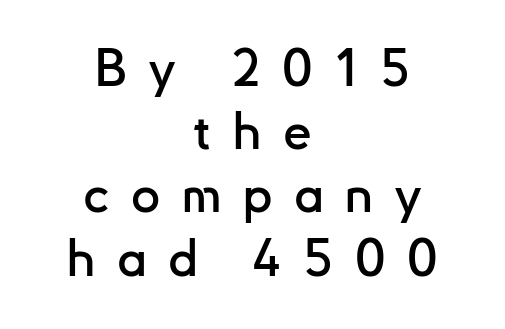
Q: Is the text italic (slanted)? A: No, it is upright.
Q: Is the typeface a serif or a sans-serif typeface? A: Sans-serif.
Q: Is the text underlined? A: No.
Q: How is the paragraph aligned? A: Centered.
Q: Is the spacing between letters normal or unusually wide? A: Unusually wide.
Q: Width (condensed, normal, or wide)? A: Normal.
Q: Stroke contrast? A: Low.
Q: x-height? A: Small.
Q: Monospaced? A: No.
